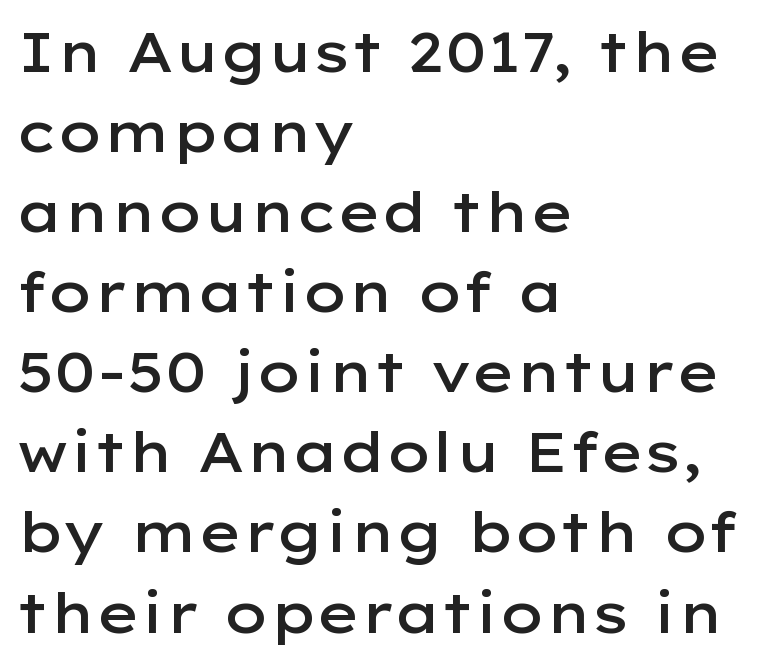
Classification — sans serif. The specimen reads as upright at a glance. The line texture is even and compact thanks to regular tracking. A bit beefed up — I'd call it semibold rather than bold.
